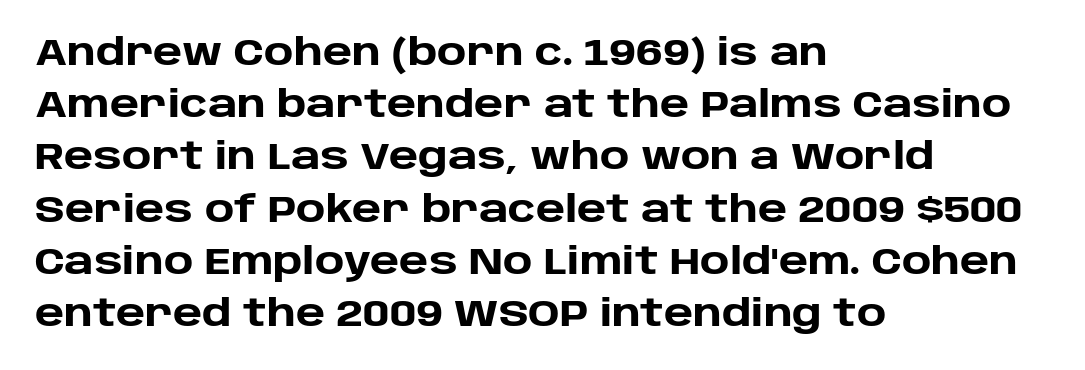
The image shows 37 px heavy sans-serif type, upright; set left-aligned, normal line spacing (1.41x), normal letter spacing, not underlined; low stroke contrast and a large x-height.
